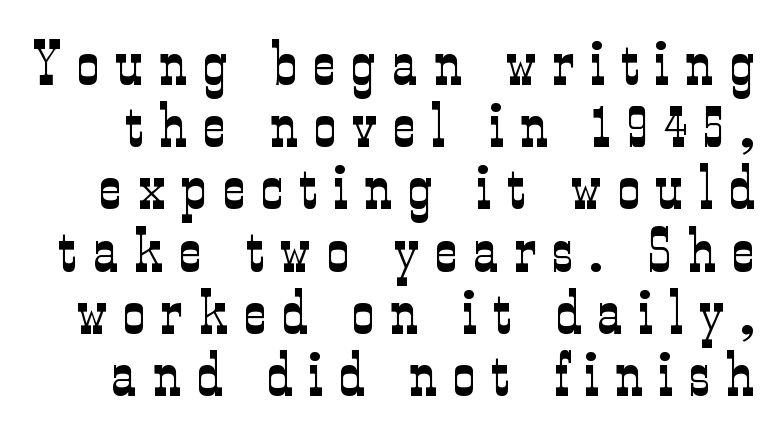
{"serif": "yes", "italic": "no", "bold": "no", "weight": "light", "width": "condensed", "stroke_contrast": "low", "x_height": "medium", "monospaced": "no", "underline": "no", "line_spacing": "tight", "line_spacing_ratio": 1.02, "letter_spacing": "wide", "letter_spacing_em": 0.27, "glyph_px": 61}
